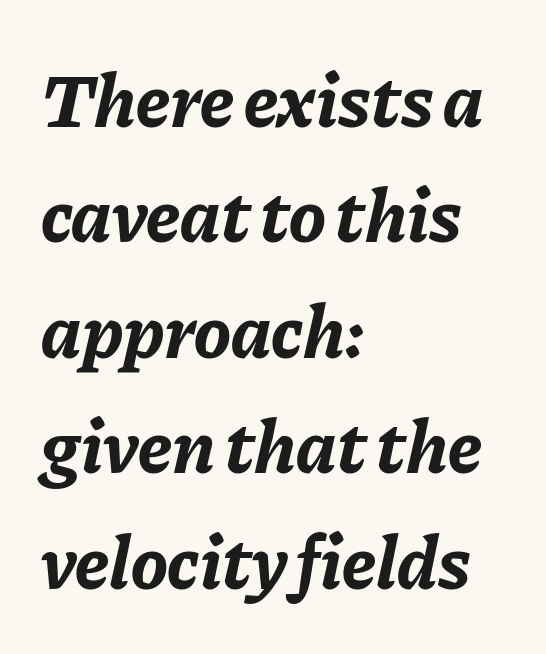
{"italic": "yes", "lean": "right", "slant_degrees": 11, "bold": "yes", "weight": "bold", "width": "normal", "stroke_contrast": "low", "x_height": "medium", "monospaced": "no", "underline": "no", "align": "left", "line_spacing": "normal", "line_spacing_ratio": 1.5, "letter_spacing": "normal", "letter_spacing_em": 0.0, "glyph_px": 77}
